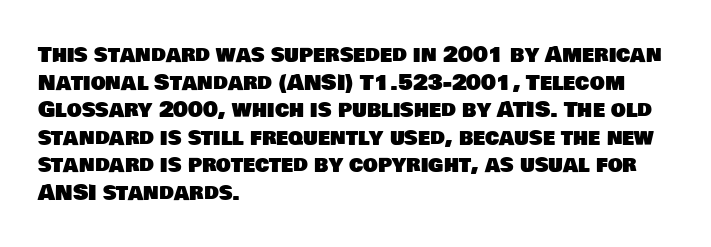
The leading is moderate, giving the passage an even texture. The text block is weighted toward the left margin, trailing off unevenly rightward. Look at the tracking — it's just the regular setting, nothing added. Honestly, there is no underline to notice here at all.
